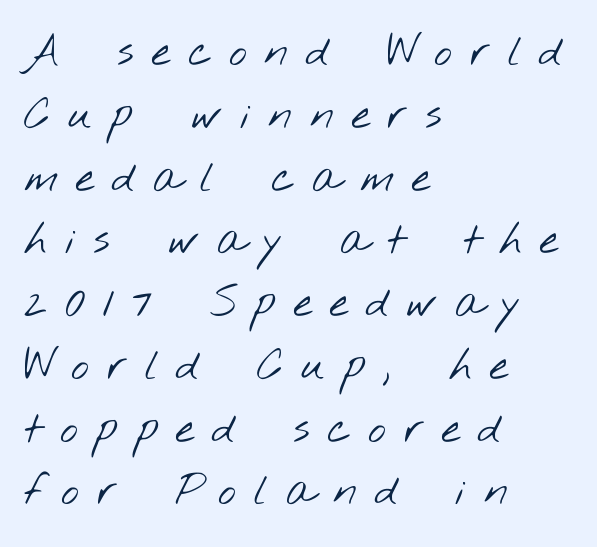
{"serif": "no", "bold": "no", "weight": "light", "width": "wide", "stroke_contrast": "low", "x_height": "small", "monospaced": "no", "underline": "no", "align": "left", "line_spacing": "normal", "line_spacing_ratio": 1.46, "letter_spacing": "wide", "letter_spacing_em": 0.41, "glyph_px": 43}
